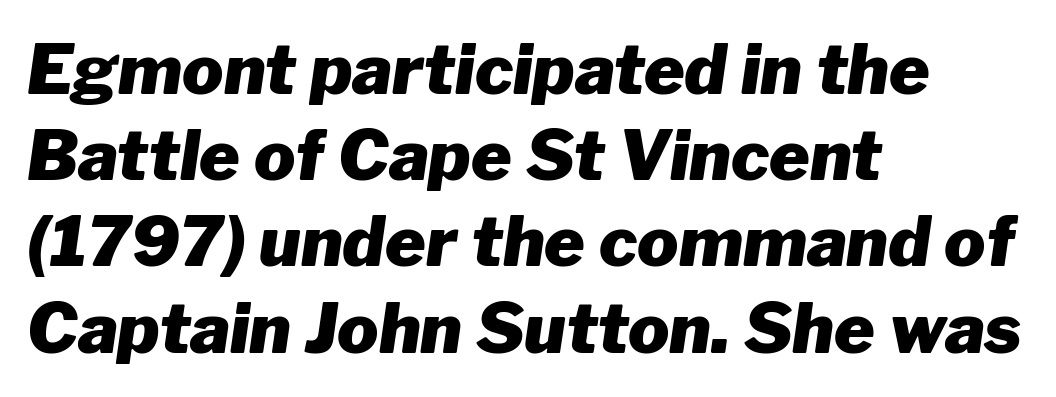
The image shows 69 px heavy type, italic (leaning right); set left-aligned, normal line spacing (1.25x), normal letter spacing, not underlined; low stroke contrast and a medium x-height.
